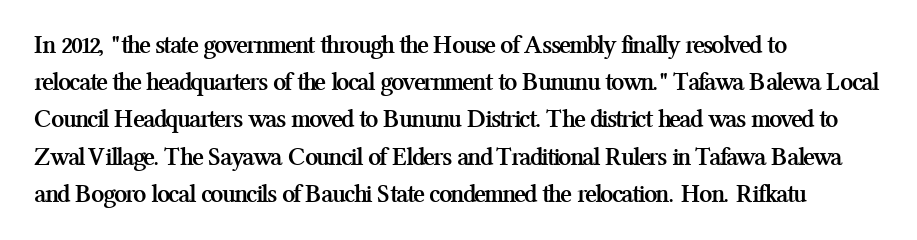
Q: Is the text bold? A: Yes.
Q: Is the text italic (slanted)? A: No, it is upright.
Q: Is the text underlined? A: No.
Q: How is the paragraph aligned? A: Left-aligned.
Q: Is the spacing between letters normal or unusually wide? A: Normal.
Q: Is the spacing between lines tight, normal or loose? A: Normal.
